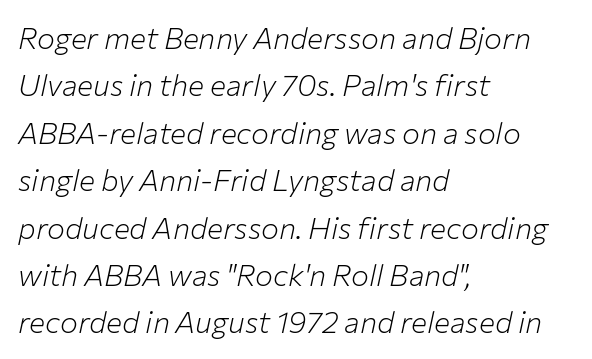
{"italic": "yes", "lean": "right", "slant_degrees": 12, "bold": "no", "weight": "light", "width": "normal", "stroke_contrast": "low", "x_height": "medium", "monospaced": "no", "underline": "no", "align": "left", "line_spacing": "normal", "line_spacing_ratio": 1.58, "letter_spacing": "normal", "letter_spacing_em": 0.0, "glyph_px": 30}
